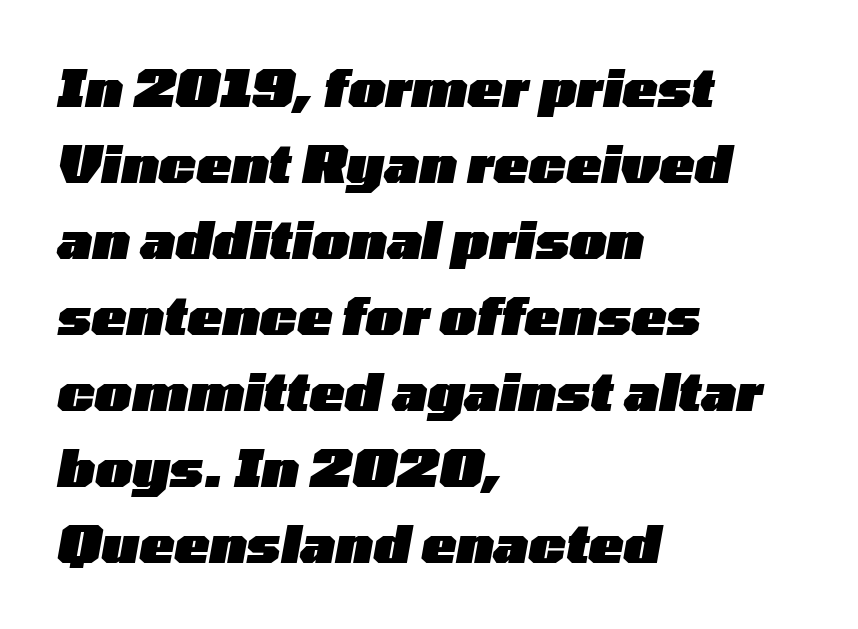
Q: Is the text bold? A: Yes.
Q: Is the text italic (slanted)? A: Yes, it leans right by about 10 degrees.
Q: Is the text underlined? A: No.
Q: How is the paragraph aligned? A: Left-aligned.
Q: Is the spacing between letters normal or unusually wide? A: Normal.
Q: Is the spacing between lines tight, normal or loose? A: Normal.
Q: Width (condensed, normal, or wide)? A: Wide.
Q: Stroke contrast? A: Low.
Q: x-height? A: Medium.
Q: Monospaced? A: No.
